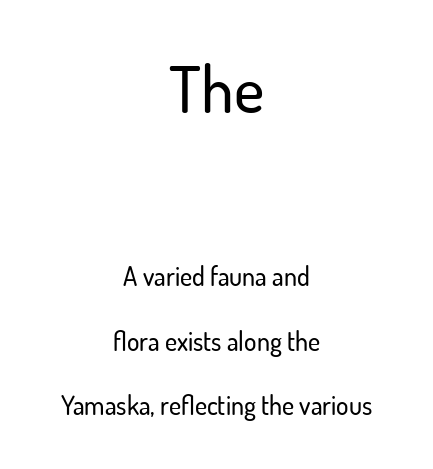
The image shows 65 px sans-serif type, upright; set centered, loose line spacing (2.48x), normal letter spacing, not underlined; the first (top) block is 2.5x larger; low stroke contrast and a small x-height.
